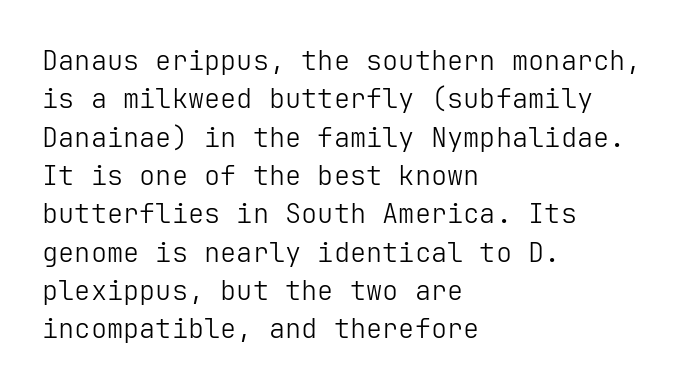
The image shows 27 px text type, upright; set left-aligned, normal line spacing (1.42x), normal letter spacing, not underlined.
